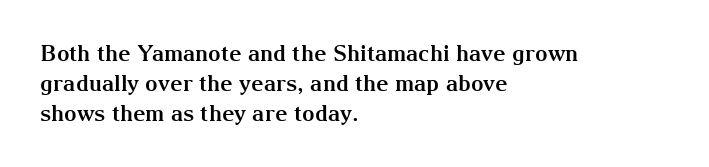
{"italic": "no", "bold": "yes", "underline": "no", "align": "left", "line_spacing": "normal", "line_spacing_ratio": 1.37, "letter_spacing": "normal", "letter_spacing_em": 0.0, "glyph_px": 22}
